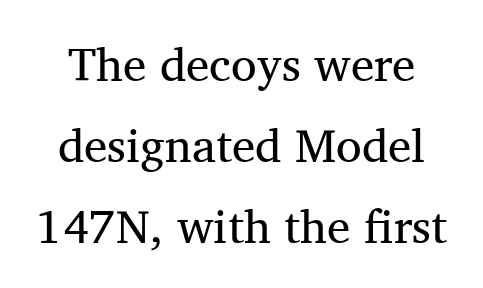
The image shows 47 px regular-weight serif type, upright; set centered, line spacing 1.72x, normal letter spacing, not underlined; medium stroke contrast and a medium x-height.
